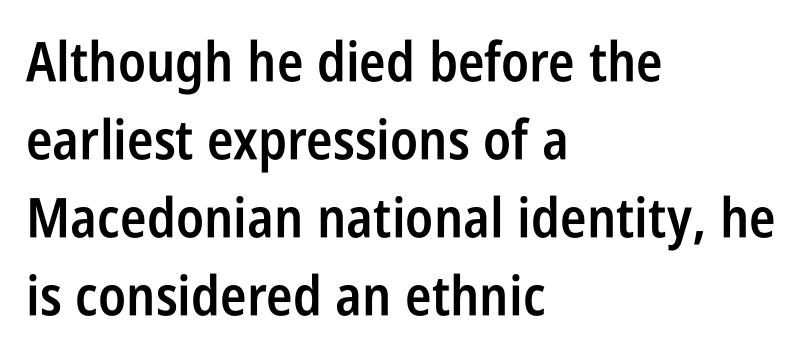
{"serif": "no", "italic": "no", "bold": "semi", "weight": "semibold", "width": "condensed", "stroke_contrast": "low", "x_height": "large", "monospaced": "no", "underline": "no", "align": "left", "line_spacing": "normal", "line_spacing_ratio": 1.42, "letter_spacing": "normal", "letter_spacing_em": 0.0, "glyph_px": 55}
